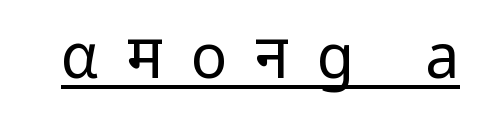
{"serif": "no", "italic": "no", "bold": "no", "weight": "regular", "width": "normal", "stroke_contrast": "low", "x_height": "medium", "monospaced": "no", "underline": "yes", "letter_spacing": "wide", "letter_spacing_em": 0.45, "glyph_px": 61}
